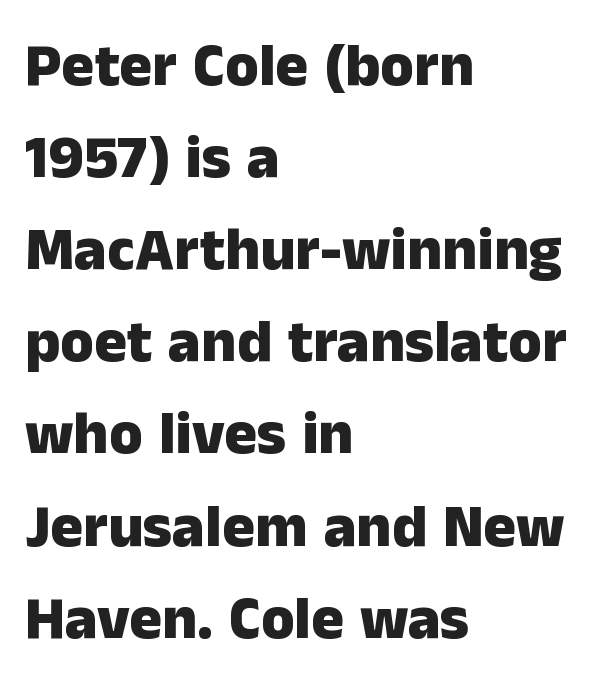
Tall strokes in this sample are plumb rather than angled. Students, observe: this is what conventionally led text looks like. No word sits above an underline. Is the block centered? No — it sits flush against the left margin.
